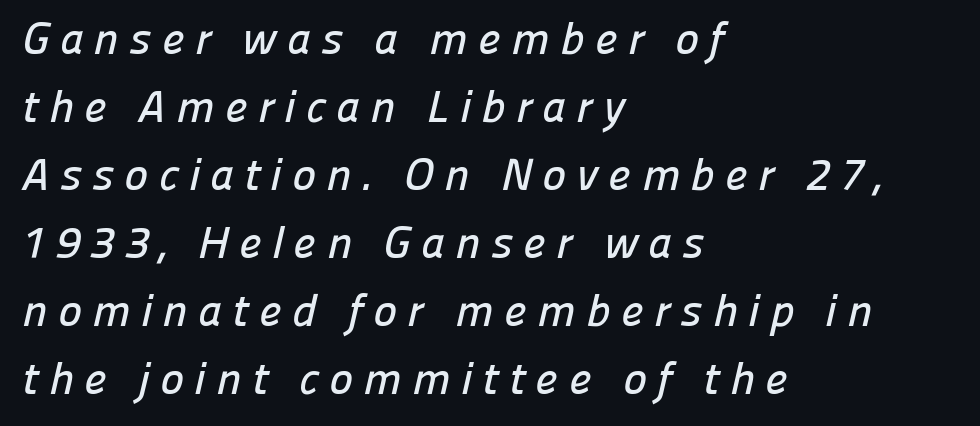
The image shows 45 px sans-serif type; set left-aligned, normal line spacing (1.51x), unusually wide letter spacing (+0.23 em), not underlined; low stroke contrast and a medium x-height.
